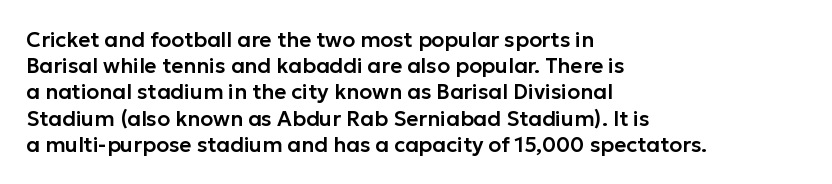
The image shows 21 px text type, upright; set left-aligned, normal line spacing (1.25x), normal letter spacing, not underlined.
